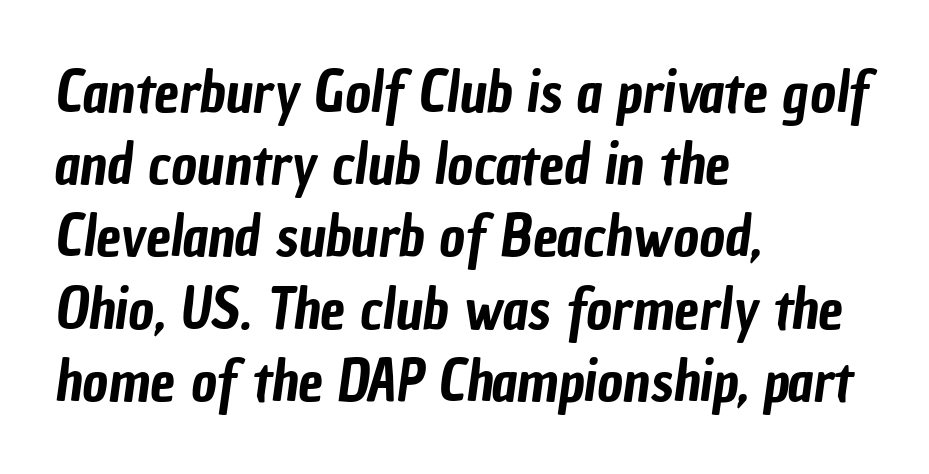
{"serif": "no", "width": "condensed", "stroke_contrast": "low", "x_height": "medium", "monospaced": "no", "underline": "no", "align": "left", "line_spacing": "normal", "line_spacing_ratio": 1.29, "letter_spacing": "normal", "letter_spacing_em": 0.0, "glyph_px": 56}
